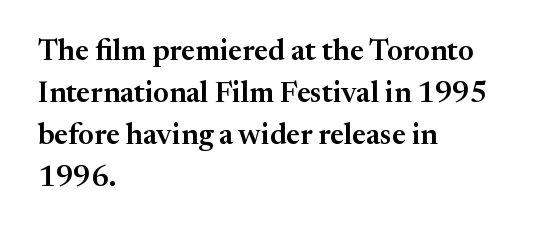
The image shows 29 px serif type, upright; set left-aligned, normal line spacing (1.45x), normal letter spacing, not underlined; medium stroke contrast and a medium x-height.
